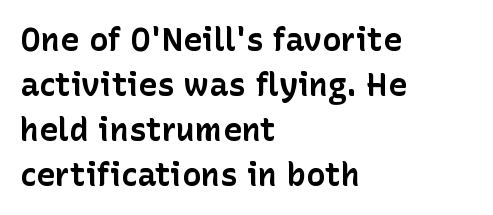
The letters advance in unequal steps, a hallmark of proportional type. In CSS terms this would be text-align: left. Words appear dense and cohesive because spacing is normal. A typesetter would label this face a sans. Descenders hang freely into open space.
